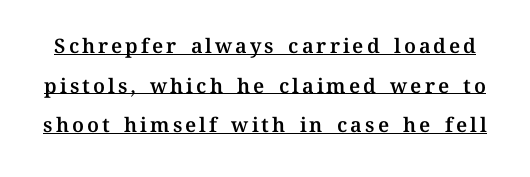
In terms of leading, this rendering errs on the spacious side. The lettering is marked with a stroke running underneath it. Upright lettering throughout.
